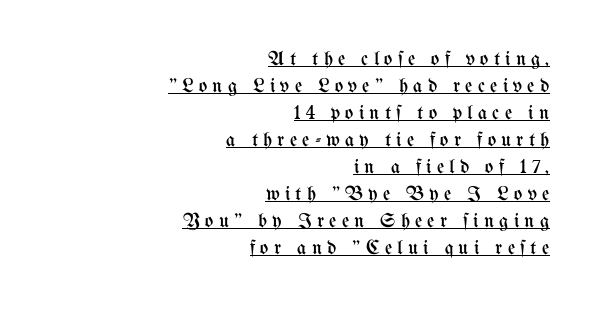
Is there any slant? The stems are plumb. Whoever set this chose a conventional vertical rhythm. A typesetter would call this heavily tracked-out type. The face looks like a standard text weight, possibly lighter.
